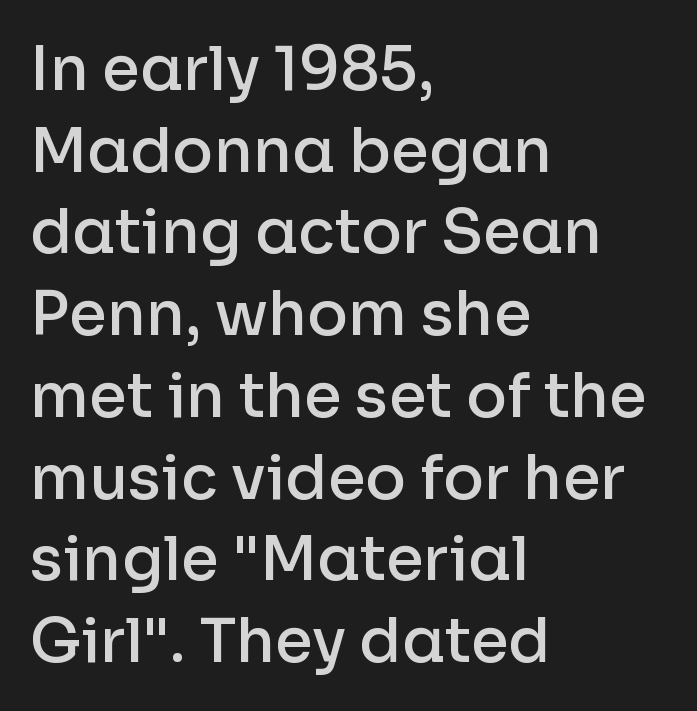
Q: Is the text bold? A: Semi-bold.
Q: Is the text italic (slanted)? A: No, it is upright.
Q: Is the typeface a serif or a sans-serif typeface? A: Sans-serif.
Q: Is the text underlined? A: No.
Q: How is the paragraph aligned? A: Left-aligned.
Q: Is the spacing between letters normal or unusually wide? A: Normal.
Q: Is the spacing between lines tight, normal or loose? A: Normal.
Q: Width (condensed, normal, or wide)? A: Normal.
Q: Stroke contrast? A: Low.
Q: x-height? A: Medium.
Q: Monospaced? A: No.
